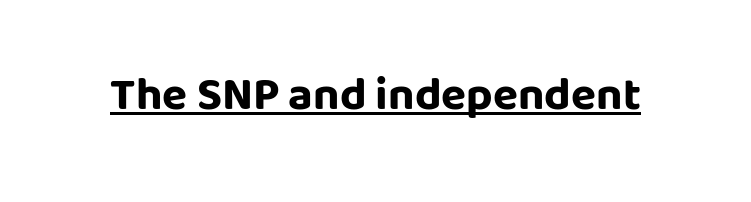
You can tell it's not italic because the verticals are truly vertical. Has an underline been added? It has. This rendering employs a face without finishing strokes, i.e., a sans-serif. Every letter is thick-stroked: bold, no question.
